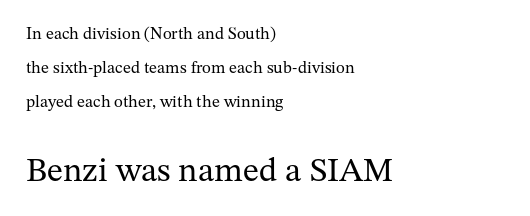
Q: Is the text bold? A: No.
Q: Is the text italic (slanted)? A: No, it is upright.
Q: Is the typeface a serif or a sans-serif typeface? A: Serif.
Q: Is the text underlined? A: No.
Q: How is the paragraph aligned? A: Left-aligned.
Q: Is the spacing between letters normal or unusually wide? A: Normal.
Q: Is the spacing between lines tight, normal or loose? A: Loose.
Q: Which block of text is set in a larger size, the first (top) or the second (bottom)? A: The second (bottom) one.
Q: Width (condensed, normal, or wide)? A: Normal.
Q: Stroke contrast? A: Medium.
Q: x-height? A: Medium.
Q: Monospaced? A: No.
